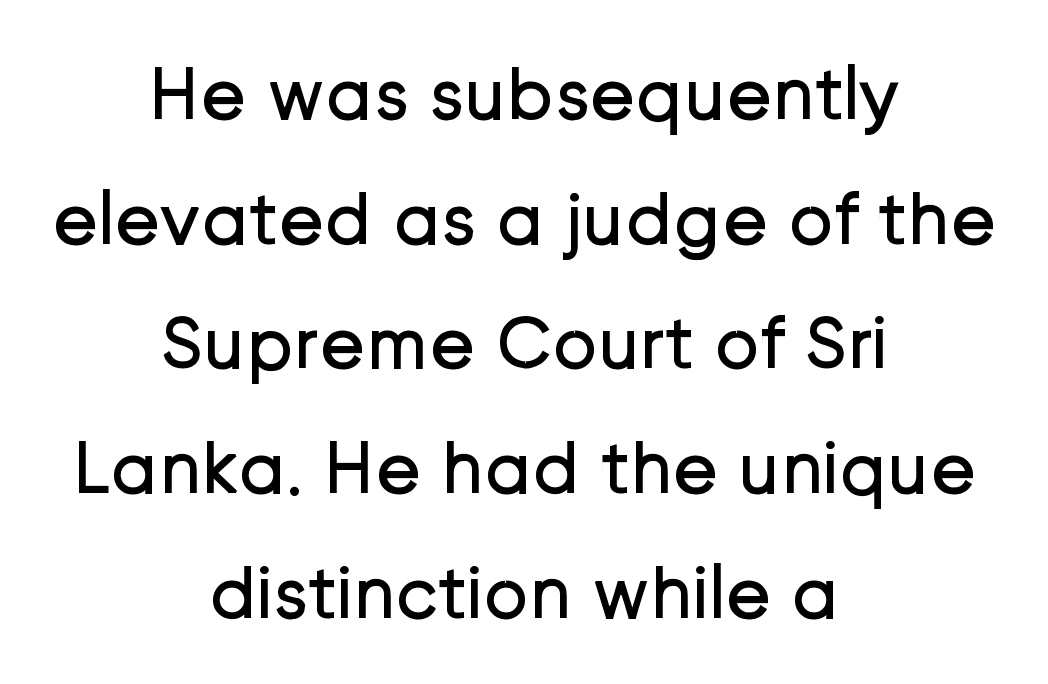
Q: Is the text bold? A: No.
Q: Is the text italic (slanted)? A: No, it is upright.
Q: Is the typeface a serif or a sans-serif typeface? A: Sans-serif.
Q: Is the text underlined? A: No.
Q: How is the paragraph aligned? A: Centered.
Q: Is the spacing between letters normal or unusually wide? A: Normal.
Q: Is the spacing between lines tight, normal or loose? A: Normal.
Q: Width (condensed, normal, or wide)? A: Normal.
Q: Stroke contrast? A: Low.
Q: x-height? A: Medium.
Q: Monospaced? A: No.
